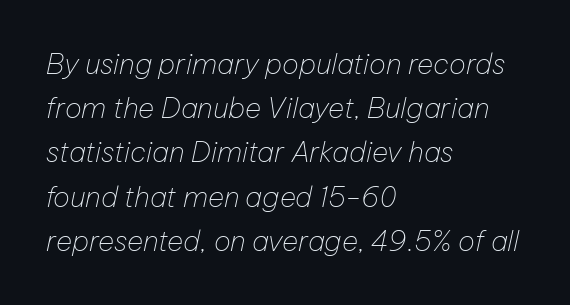
Leading: standard. These lines keep a tight, regular rhythm from letter to letter. You could not count columns in this text — the font is proportionally spaced. Emphasis-style slanted type is in use.
